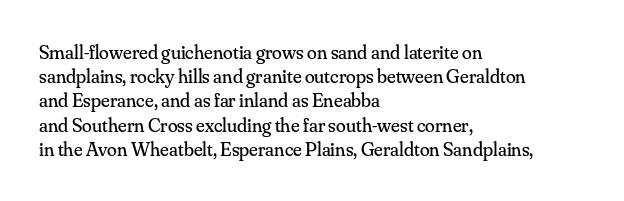
The image shows 20 px text type, upright; set left-aligned, line spacing 1.21x, normal letter spacing, not underlined.
